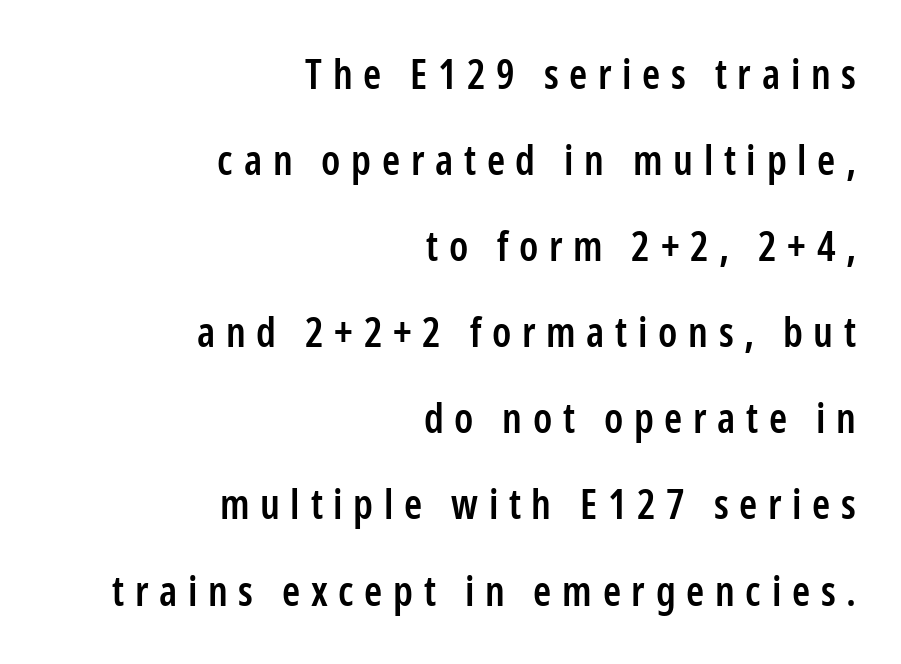
{"serif": "no", "italic": "no", "bold": "semi", "weight": "semibold", "width": "condensed", "stroke_contrast": "low", "x_height": "medium", "monospaced": "no", "underline": "no", "align": "right", "line_spacing": "loose", "line_spacing_ratio": 2.1, "letter_spacing": "wide", "letter_spacing_em": 0.26, "glyph_px": 41}
